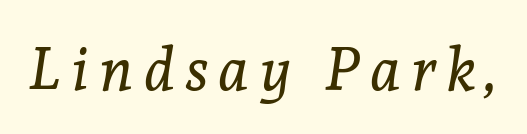
The image shows 60 px regular-weight serif type, italic (leaning right); set not underlined; a medium x-height.
